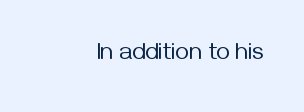
The image shows 24 px text type, upright; set right-aligned, normal letter spacing, not underlined.
